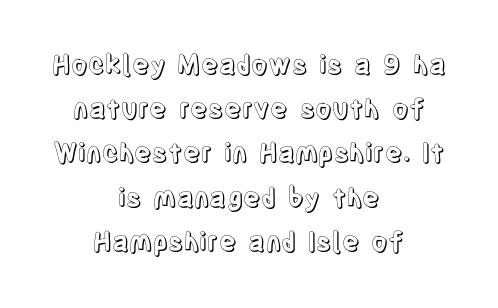
Short note: letters normally spaced. No italicization has been applied; the sample stays upright. Whoever set this chose a conventional vertical rhythm. Anything drawn beneath the words? Only blank space. Each line is balanced around a shared central axis.
